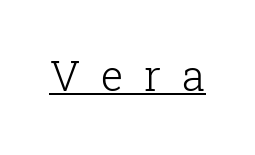
This is underlined copy, the kind a proofreader might mark for attention. Heft: none added — not bold. Here the designer chose a conventional face with non-uniform glyph widths. The lettering holds an erect, upright posture throughout.
